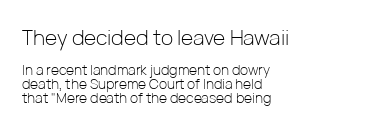
Bare-footed words on every line. These lines keep a tight, regular rhythm from letter to letter. Each new line begins almost immediately beneath the previous one. The weight tops out at a normal text grade. Each line starts at the same left margin while the right side varies. Visually, the top section dominates because its glyphs are scaled up.
